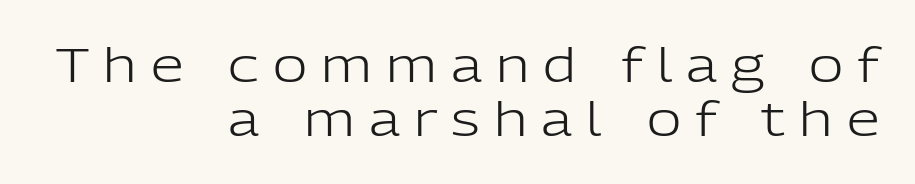
{"serif": "no", "italic": "no", "bold": "no", "weight": "light", "width": "normal", "stroke_contrast": "low", "x_height": "medium", "monospaced": "no", "underline": "no", "align": "right", "line_spacing": "tight", "line_spacing_ratio": 1.15, "letter_spacing": "wide", "letter_spacing_em": 0.3, "glyph_px": 47}
